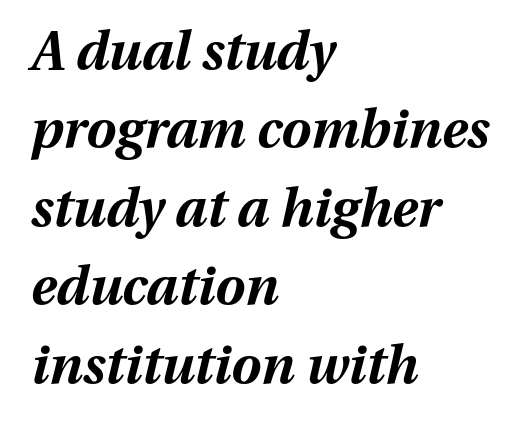
Note the varied advance widths — an 'i' is clearly narrower than an 'm'. Anything drawn beneath the words? Only blank space. What weight is shown? A full bold with thick strokes. Honestly, the row spacing looks completely unremarkable. Does extra space separate the letters? No, they use regular spacing. The letters are slanted; this is an italic face.
